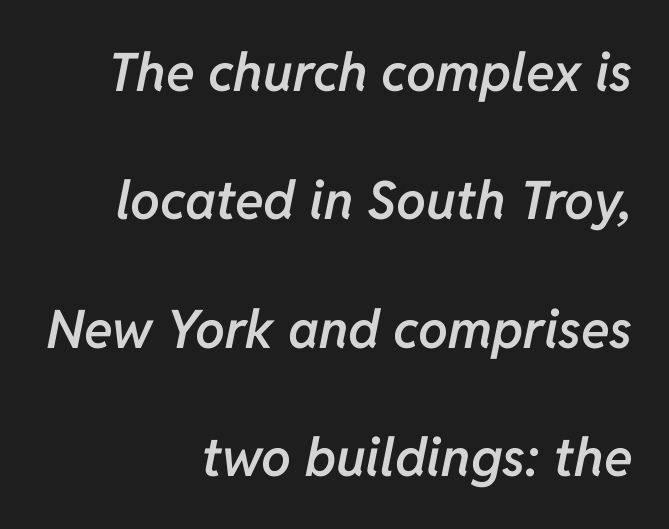
Q: Is the text bold? A: Semi-bold.
Q: Is the text italic (slanted)? A: Yes, it leans right by about 11 degrees.
Q: Is the text underlined? A: No.
Q: How is the paragraph aligned? A: Right-aligned.
Q: Is the spacing between letters normal or unusually wide? A: Normal.
Q: Is the spacing between lines tight, normal or loose? A: Loose.
Q: Width (condensed, normal, or wide)? A: Normal.
Q: Stroke contrast? A: Low.
Q: x-height? A: Medium.
Q: Monospaced? A: No.
